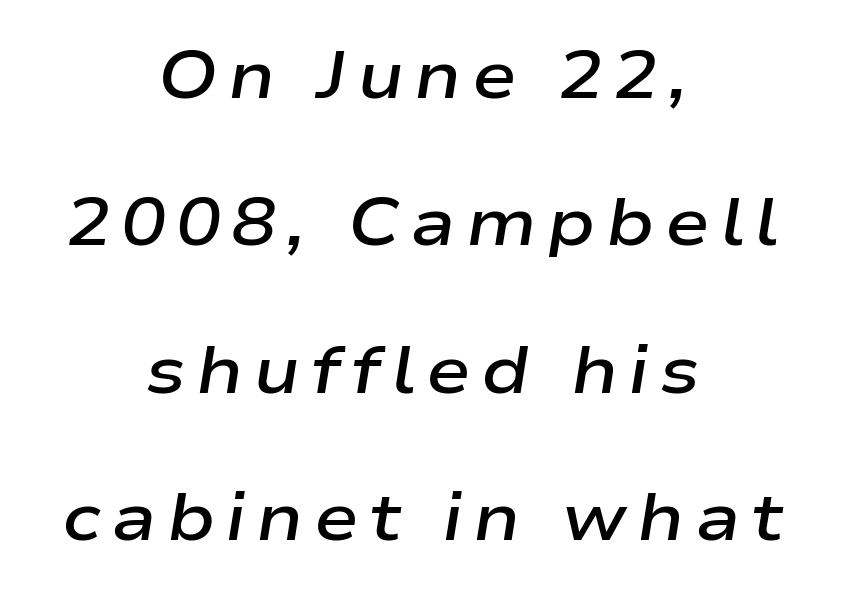
Proportional: the letters do not fall into vertical columns. The sample has been set in demibold, a notch under bold. Check the space under the baseline: it is left empty. The typography opts for an oblique posture over an upright one.
